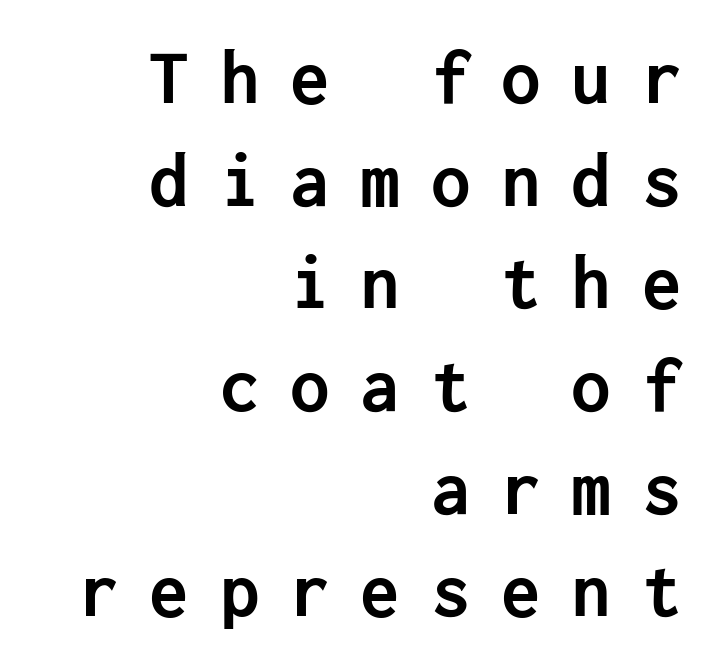
The line texture is sparse and dotted thanks to wide tracking. Honestly, the row spacing looks completely unremarkable. On the weight axis this lands at bold, roughly 700. Line endings align vertically; line beginnings do not. Underlining? Definitely not there.
